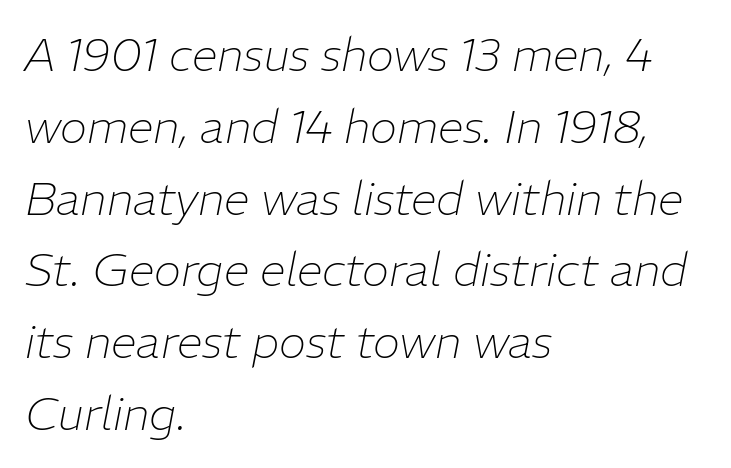
Spacing verdict: proportional, widths tailored to each character. Vertical spacing — default. Descender tails drop into unmarked territory. Looking at the ascenders, they clearly lean.
